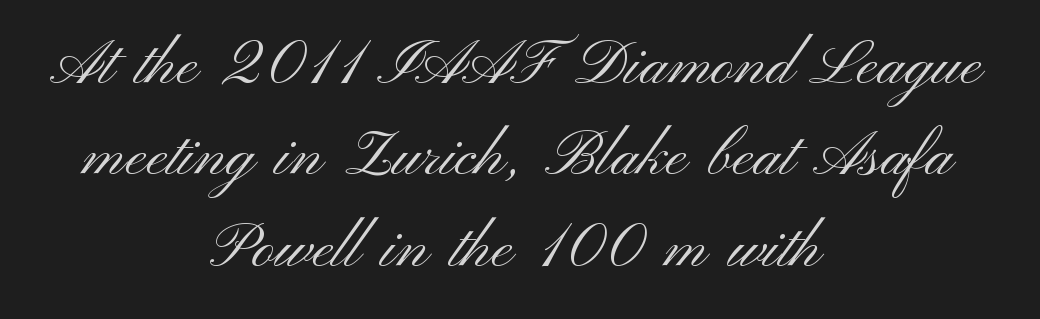
The image shows 63 px light, wide sans-serif type; set centered, normal line spacing (1.45x), normal letter spacing, not underlined; medium stroke contrast and a small x-height.
